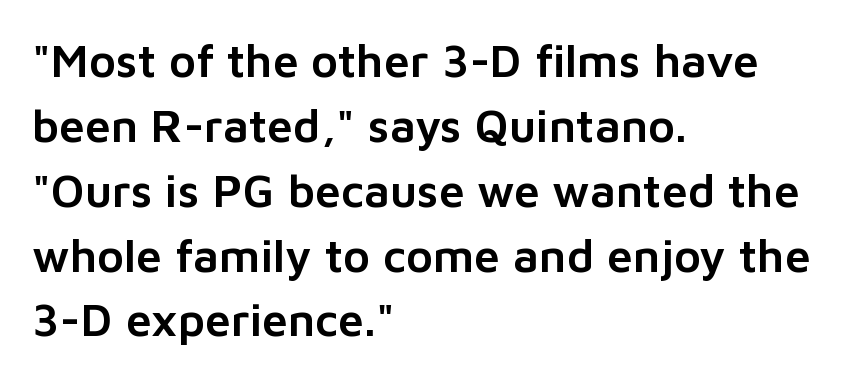
The image shows 46 px sans-serif type, upright; set left-aligned, normal line spacing (1.41x), normal letter spacing, not underlined; low stroke contrast and a medium x-height.
